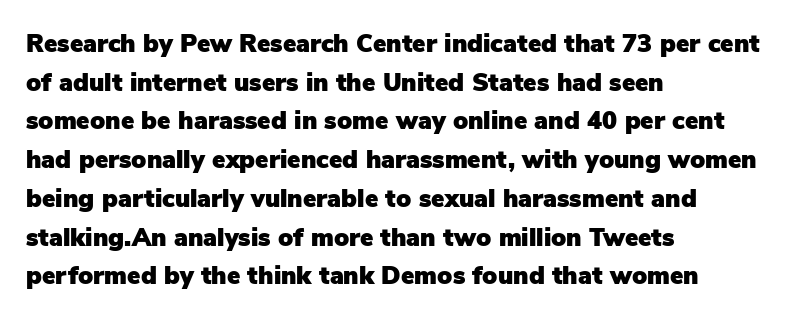
{"italic": "no", "underline": "no", "align": "left", "line_spacing": "normal", "line_spacing_ratio": 1.55, "letter_spacing": "normal", "letter_spacing_em": 0.0, "glyph_px": 25}
